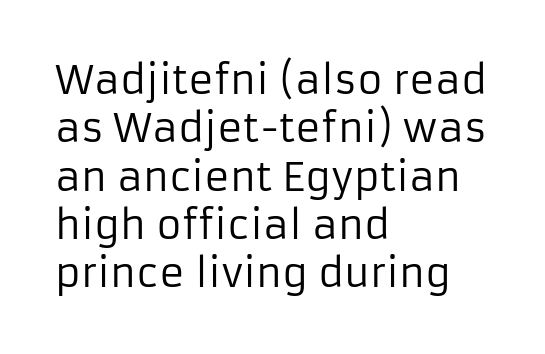
The image shows 39 px regular-weight sans-serif type, upright; set left-aligned, line spacing 1.24x, normal letter spacing, not underlined; low stroke contrast and a medium x-height.
